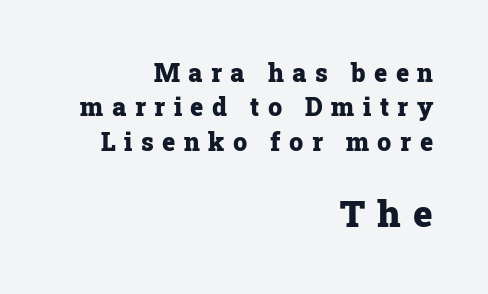
Q: Is the text bold? A: Yes.
Q: Is the text italic (slanted)? A: No, it is upright.
Q: Is the typeface a serif or a sans-serif typeface? A: Serif.
Q: Is the text underlined? A: No.
Q: How is the paragraph aligned? A: Right-aligned.
Q: Is the spacing between letters normal or unusually wide? A: Unusually wide.
Q: Is the spacing between lines tight, normal or loose? A: Normal.
Q: Which block of text is set in a larger size, the first (top) or the second (bottom)? A: The second (bottom) one.
Q: Width (condensed, normal, or wide)? A: Normal.
Q: Stroke contrast? A: Low.
Q: x-height? A: Medium.
Q: Monospaced? A: No.
